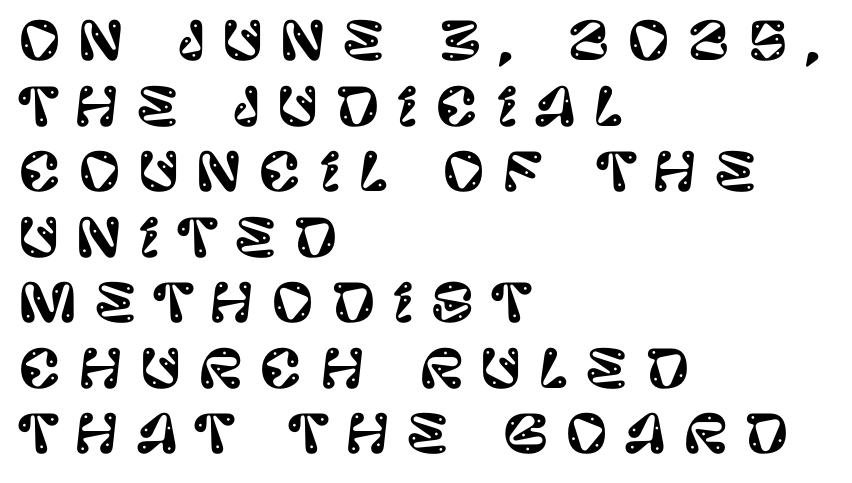
Q: Is the text italic (slanted)? A: Yes.
Q: Is the typeface a serif or a sans-serif typeface? A: Sans-serif.
Q: Is the text underlined? A: No.
Q: How is the paragraph aligned? A: Left-aligned.
Q: Is the spacing between letters normal or unusually wide? A: Unusually wide.
Q: Is the spacing between lines tight, normal or loose? A: Normal.
Q: Width (condensed, normal, or wide)? A: Normal.
Q: Stroke contrast? A: Low.
Q: x-height? A: Large.
Q: Monospaced? A: No.
